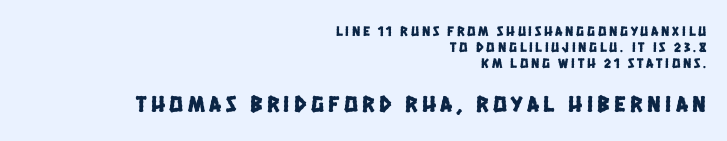
Q: Is the text underlined? A: No.
Q: How is the paragraph aligned? A: Right-aligned.
Q: Is the spacing between letters normal or unusually wide? A: Unusually wide.
Q: Which block of text is set in a larger size, the first (top) or the second (bottom)? A: The second (bottom) one.
